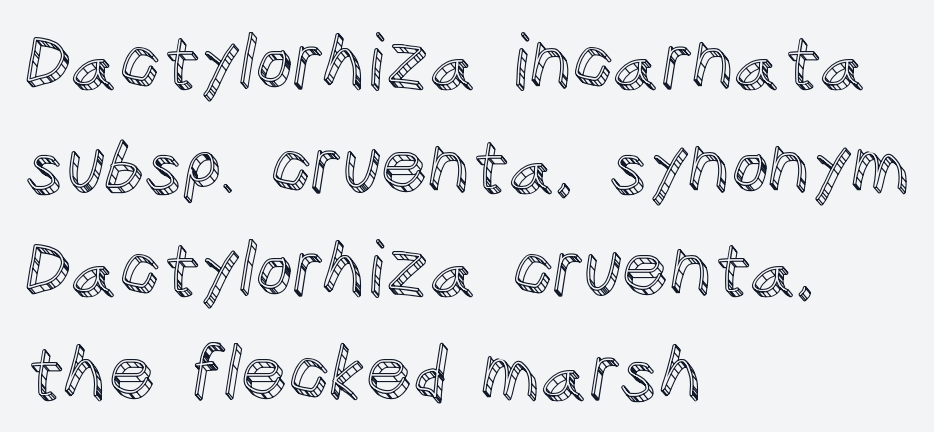
The passage shown is typed in a proportional face where columns would drift. This block has exactly the height ordinary leading produces. A bare baseline throughout the passage.
